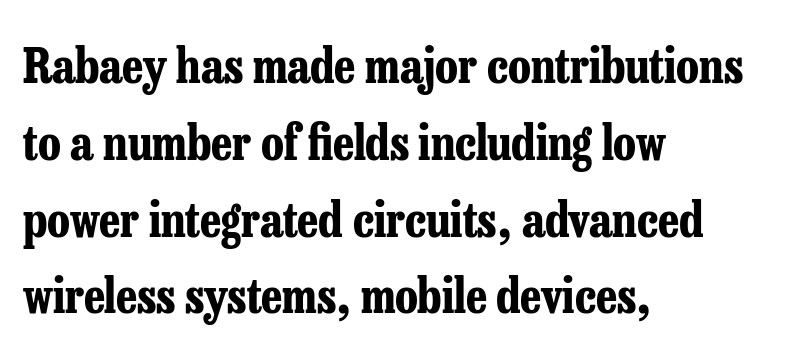
{"serif": "yes", "italic": "no", "bold": "yes", "weight": "bold", "width": "condensed", "stroke_contrast": "low", "x_height": "medium", "monospaced": "no", "underline": "no", "align": "left", "line_spacing": "normal", "line_spacing_ratio": 1.6, "letter_spacing": "normal", "letter_spacing_em": 0.0, "glyph_px": 48}
